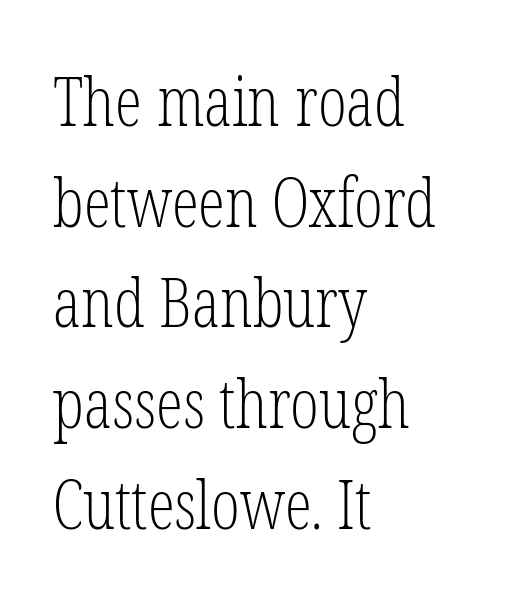
The image shows 68 px light, condensed serif type, upright; set left-aligned, normal line spacing (1.48x), normal letter spacing, not underlined; low stroke contrast and a medium x-height.
